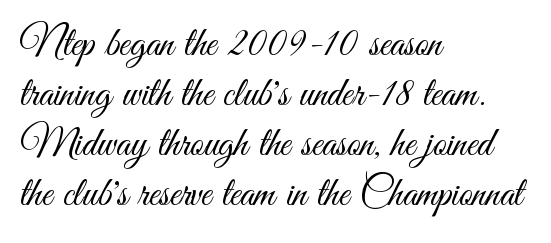
This sample has the flowing, uneven cadence of proportional lettering. These lines are composed in type without serifs. Heaviness? Minimal to ordinary, like unemphasized prose. Underline: absent.
